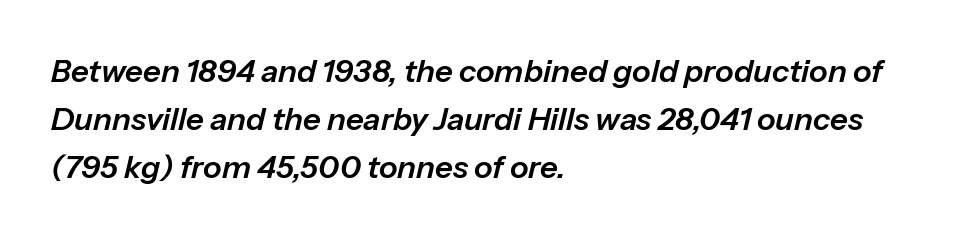
{"italic": "yes", "lean": "right", "slant_degrees": 13, "width": "normal", "stroke_contrast": "low", "x_height": "medium", "monospaced": "no", "underline": "no", "align": "left", "line_spacing": "normal", "line_spacing_ratio": 1.55, "letter_spacing": "normal", "letter_spacing_em": 0.0, "glyph_px": 31}
